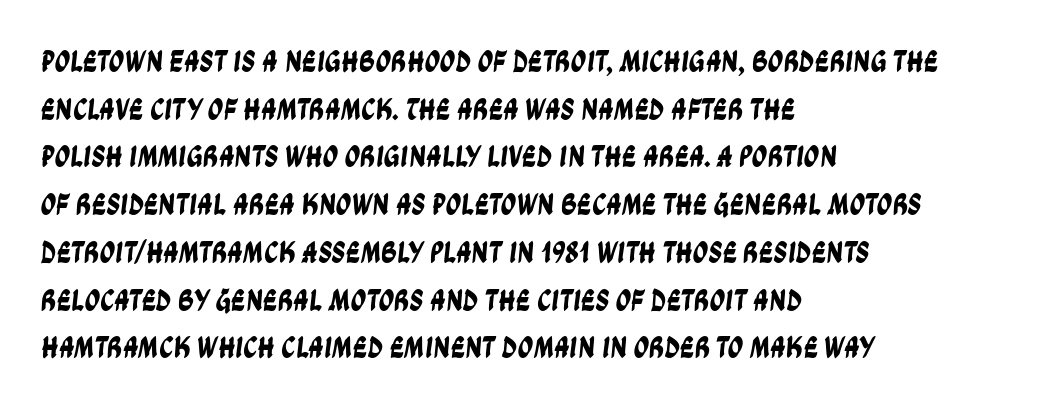
{"serif": "no", "width": "condensed", "stroke_contrast": "low", "x_height": "large", "monospaced": "no", "underline": "no", "align": "left", "line_spacing": "normal", "line_spacing_ratio": 1.54, "letter_spacing": "normal", "letter_spacing_em": 0.0, "glyph_px": 31}
